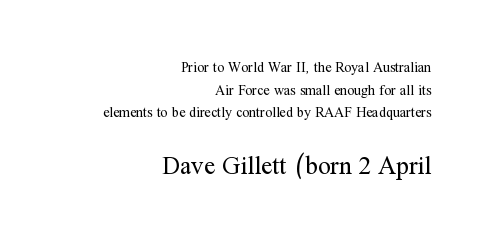
Q: Is the text bold? A: No.
Q: Is the text italic (slanted)? A: No, it is upright.
Q: Is the text underlined? A: No.
Q: How is the paragraph aligned? A: Right-aligned.
Q: Is the spacing between letters normal or unusually wide? A: Normal.
Q: Is the spacing between lines tight, normal or loose? A: Normal.
Q: Which block of text is set in a larger size, the first (top) or the second (bottom)? A: The second (bottom) one.
